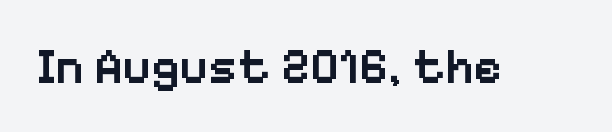
The image shows 49 px semibold sans-serif type, upright; set normal letter spacing, not underlined; low stroke contrast and a medium x-height.
